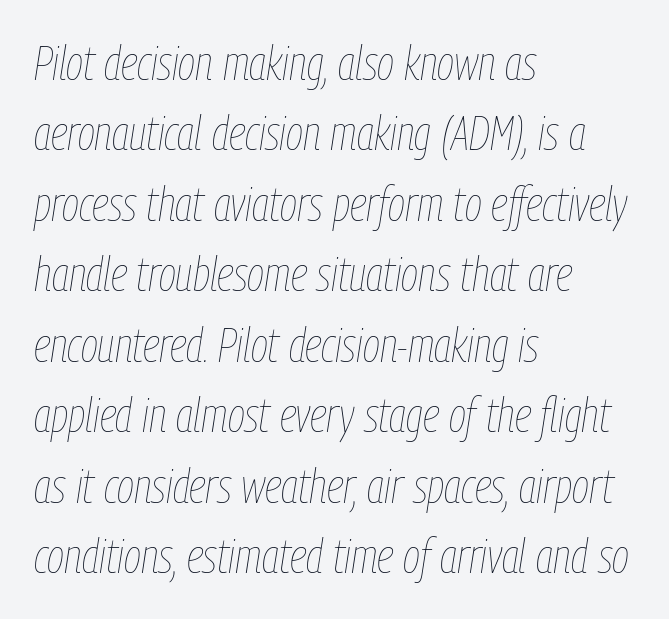
{"italic": "yes", "lean": "right", "slant_degrees": 9, "bold": "no", "weight": "thin", "width": "condensed", "stroke_contrast": "low", "x_height": "medium", "monospaced": "no", "underline": "no", "align": "left", "line_spacing": "normal", "line_spacing_ratio": 1.5, "letter_spacing": "normal", "letter_spacing_em": 0.0, "glyph_px": 47}
